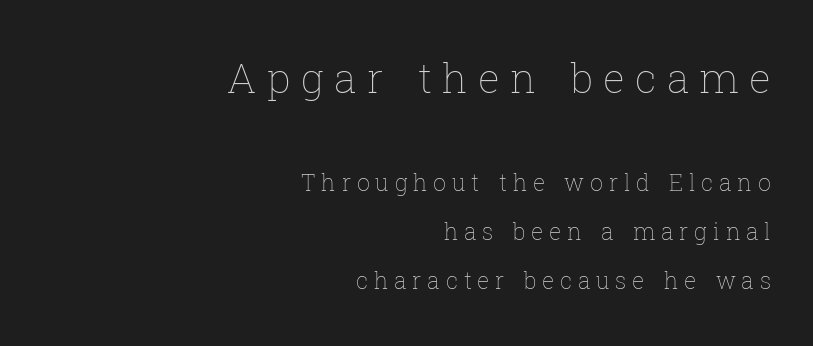
The image shows 41 px thin type, upright; set right-aligned, loose line spacing (2.13x), unusually wide letter spacing (+0.25 em), not underlined; the first (top) block is 1.78x larger; low stroke contrast and a medium x-height.
